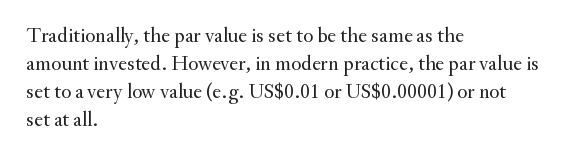
Visually the block forms a straight wall on the left and a jagged coastline on the right. Style check: upright. Bold? No — there's no thickening of the strokes. Notice how descenders clear the ascenders below comfortably — that's standard leading. Each word holds together tightly as a unit, with standard inter-letter gaps.
